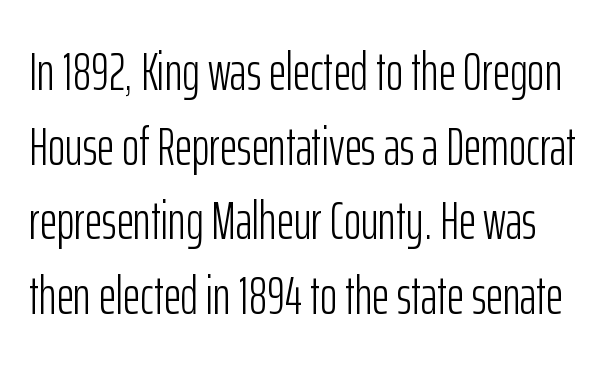
{"serif": "no", "italic": "no", "bold": "no", "weight": "light", "width": "condensed", "stroke_contrast": "low", "x_height": "medium", "monospaced": "no", "underline": "no", "line_spacing": "normal", "line_spacing_ratio": 1.41, "letter_spacing": "normal", "letter_spacing_em": 0.0, "glyph_px": 53}
